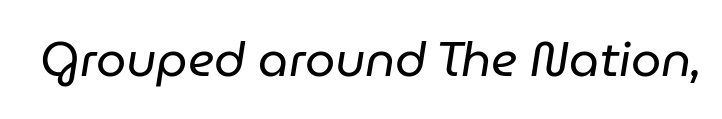
Q: Is the text bold? A: No.
Q: Is the text italic (slanted)? A: Yes, it leans right by about 9 degrees.
Q: Is the text underlined? A: No.
Q: Is the spacing between letters normal or unusually wide? A: Normal.
Q: Width (condensed, normal, or wide)? A: Normal.
Q: Stroke contrast? A: Low.
Q: x-height? A: Medium.
Q: Monospaced? A: No.
